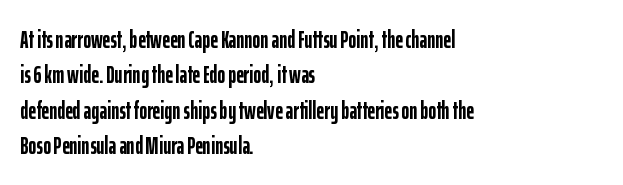
The baseline area is clear. Rendered with straight, roman letterforms. The face used here has the dense, thick strokes of a bold. One-word summary of the alignment: left.
